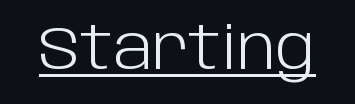
The image shows 61 px light sans-serif type, upright; set normal letter spacing, underlined; low stroke contrast and a large x-height.
